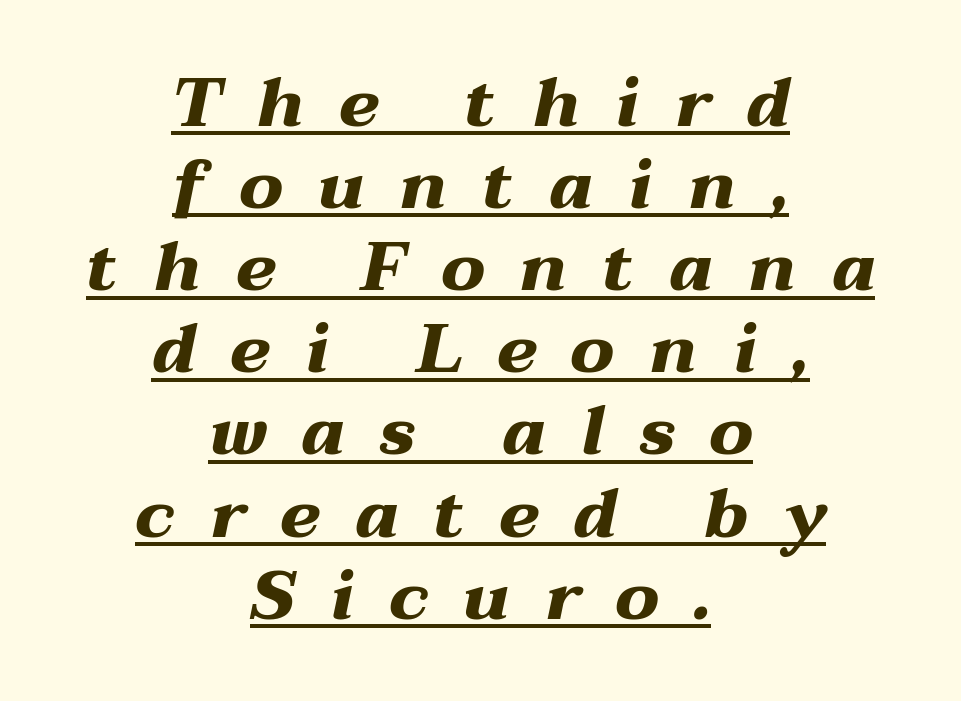
Horizontally, the lines are justified to the midpoint only. The string is rendered with underlining switched on. You could not count columns in this text — the font is proportionally spaced. Students, note that the glyphs here are deliberately spaced far apart. Does the lettering tilt? It does — this is italic.
